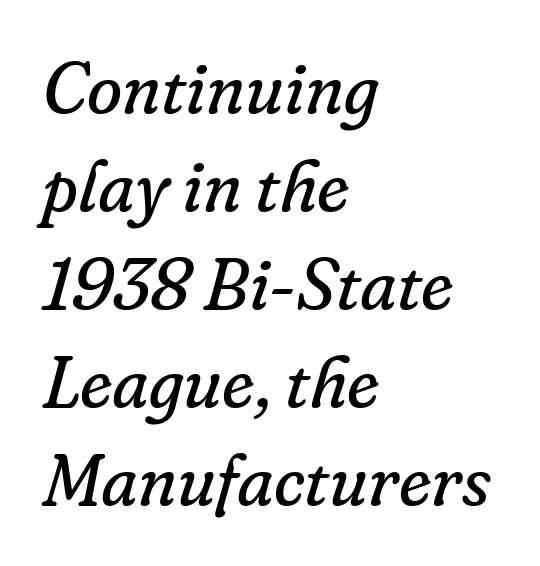
The image shows 72 px regular-weight serif type, italic (leaning right); set left-aligned, normal line spacing (1.36x), normal letter spacing, not underlined; low stroke contrast and a small x-height.
